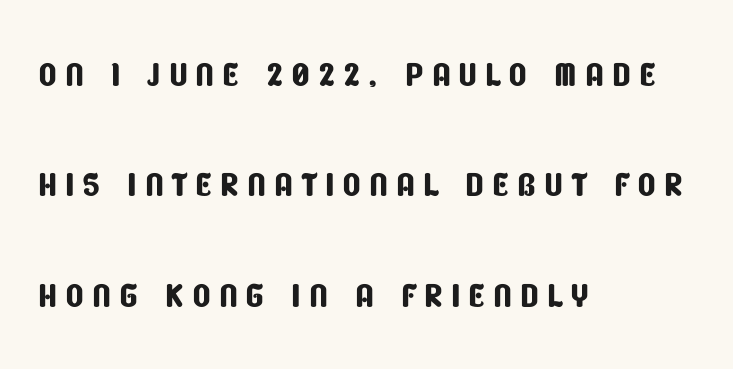
Q: Is the typeface a serif or a sans-serif typeface? A: Sans-serif.
Q: Is the text underlined? A: No.
Q: How is the paragraph aligned? A: Left-aligned.
Q: Is the spacing between lines tight, normal or loose? A: Loose.
Q: Width (condensed, normal, or wide)? A: Condensed.
Q: Stroke contrast? A: Low.
Q: x-height? A: Large.
Q: Monospaced? A: No.
